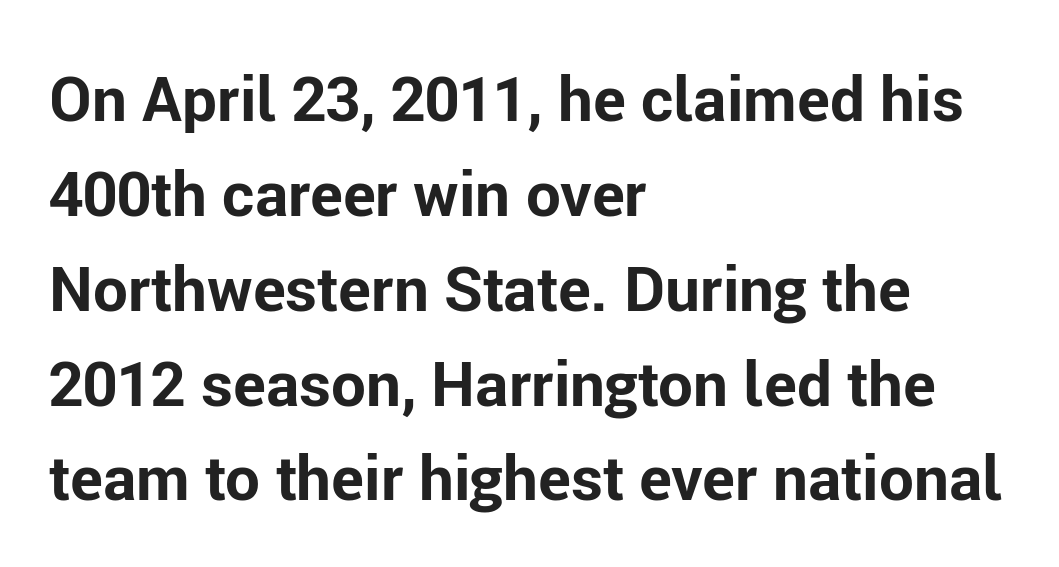
Does the copy run flush right? No — it runs flush left. Regarding leading, the lines here are spaced in the standard way. In terms of letterform style, serifs are entirely absent. When letters stand straight like this, we call the style roman or upright. The space directly below the letters is spotless.
